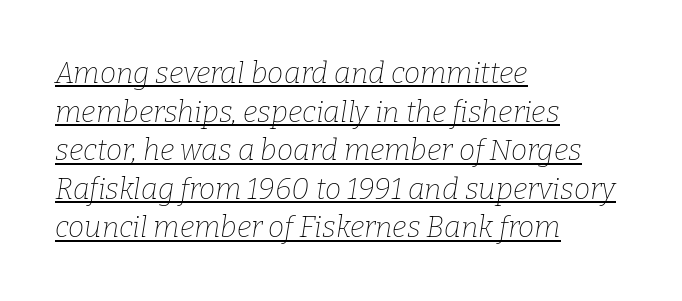
Q: Is the text bold? A: No.
Q: Is the text italic (slanted)? A: Yes, it leans right by about 9 degrees.
Q: Is the typeface a serif or a sans-serif typeface? A: Serif.
Q: Is the text underlined? A: Yes.
Q: How is the paragraph aligned? A: Left-aligned.
Q: Is the spacing between letters normal or unusually wide? A: Normal.
Q: Is the spacing between lines tight, normal or loose? A: Normal.
Q: Width (condensed, normal, or wide)? A: Normal.
Q: Stroke contrast? A: Low.
Q: x-height? A: Medium.
Q: Monospaced? A: No.
